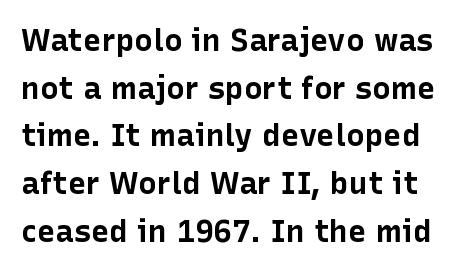
{"serif": "no", "italic": "no", "bold": "yes", "weight": "bold", "width": "normal", "stroke_contrast": "low", "x_height": "medium", "monospaced": "no", "underline": "no", "line_spacing": "normal", "line_spacing_ratio": 1.54, "letter_spacing": "normal", "letter_spacing_em": 0.0, "glyph_px": 31}
